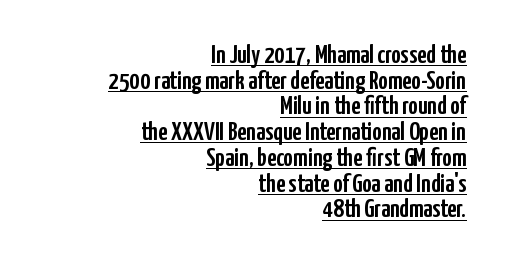
Q: Is the text italic (slanted)? A: No, it is upright.
Q: Is the text underlined? A: Yes.
Q: How is the paragraph aligned? A: Right-aligned.
Q: Is the spacing between letters normal or unusually wide? A: Normal.
Q: Is the spacing between lines tight, normal or loose? A: Tight.
